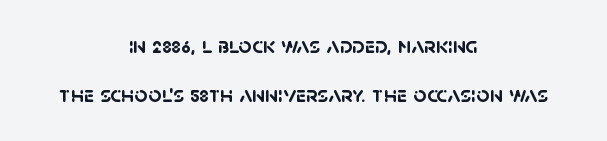
{"bold": "yes", "underline": "no", "align": "center", "line_spacing": "loose", "line_spacing_ratio": 2.11, "letter_spacing": "normal", "letter_spacing_em": 0.0, "glyph_px": 23}
